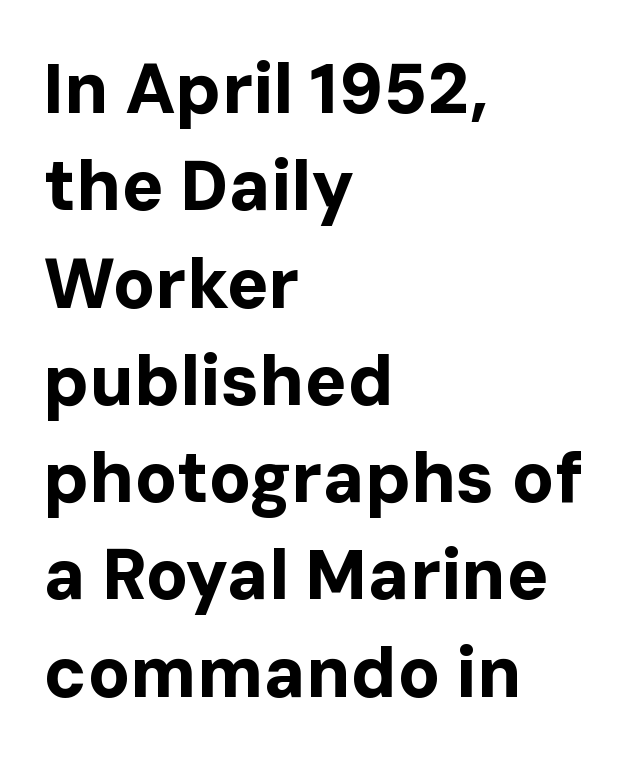
{"serif": "no", "italic": "no", "bold": "yes", "weight": "bold", "width": "normal", "stroke_contrast": "low", "x_height": "medium", "monospaced": "no", "underline": "no", "align": "left", "line_spacing": "normal", "line_spacing_ratio": 1.39, "letter_spacing": "normal", "letter_spacing_em": 0.0, "glyph_px": 70}
